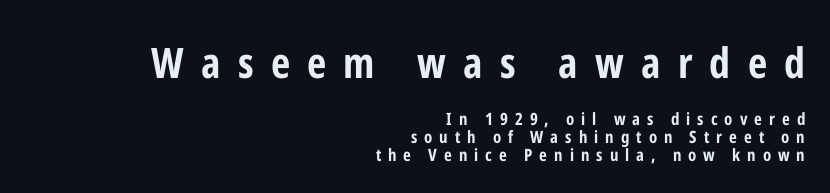
Notice how descenders almost collide with the ascenders below — that's tight leading. Underline: absent. The letters stand straight up with perfectly vertical stems. The rendering anchors every line to the right-hand side.
